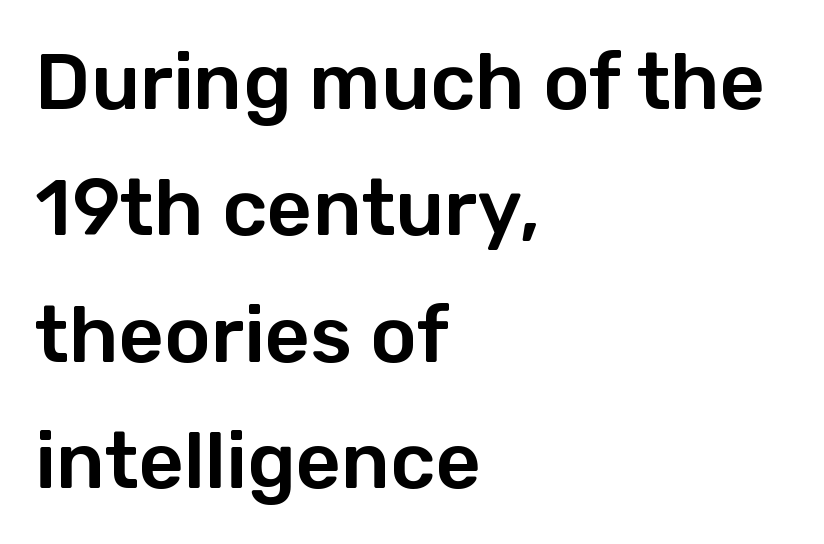
The image shows 79 px sans-serif type, upright; set left-aligned, normal line spacing (1.6x), normal letter spacing, not underlined; low stroke contrast and a medium x-height.
